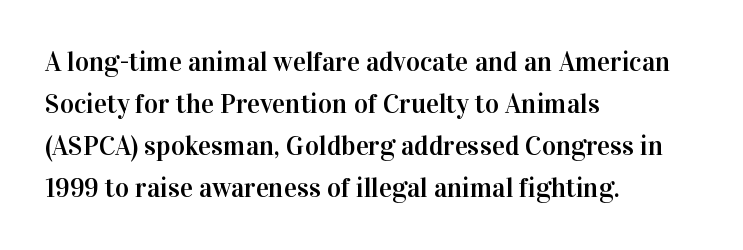
Decoration check: the copy has no underline. You can tell it's not italic because the verticals are truly vertical. Is the letter spacing exaggerated? No — it looks like the ordinary default. A classic flush-left, rag-right setting is used for this passage. Baseline-to-baseline distance is the conventional proportion of letter height.
